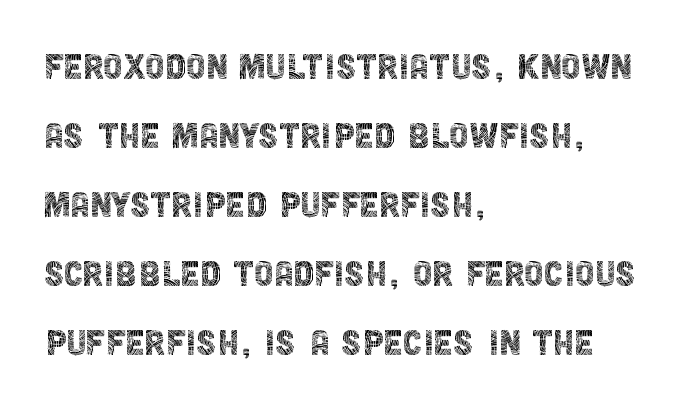
{"serif": "no", "italic": "no", "bold": "no", "weight": "thin", "width": "condensed", "x_height": "large", "monospaced": "no", "underline": "no", "align": "left", "line_spacing": "normal", "line_spacing_ratio": 1.57, "letter_spacing": "normal", "letter_spacing_em": 0.0, "glyph_px": 44}
